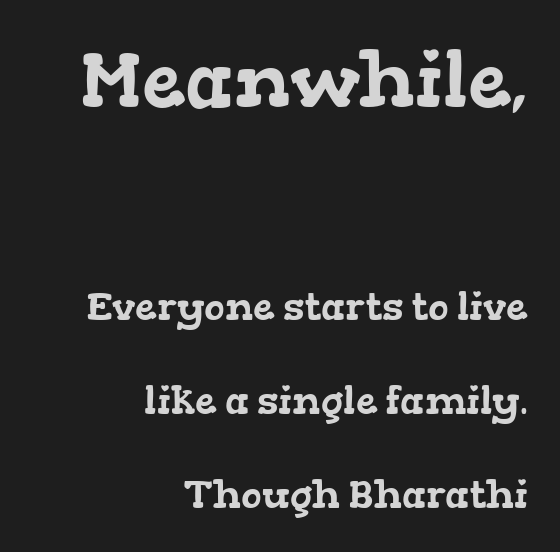
{"serif": "yes", "width": "wide", "stroke_contrast": "low", "x_height": "medium", "monospaced": "no", "underline": "no", "align": "right", "line_spacing": "loose", "line_spacing_ratio": 2.41, "letter_spacing": "normal", "letter_spacing_em": 0.0, "larger_block": "first", "size_ratio": 2.0, "glyph_px": 78}
